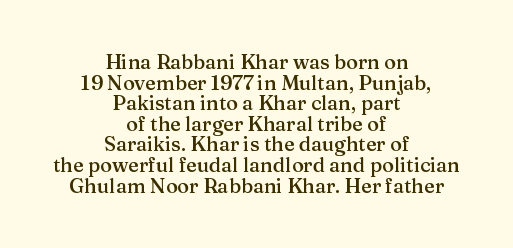
Nope, not italic — everything's standing straight. The block of text is dense from top to bottom, with scant space between rows. Type without underlining. Does the copy run flush right? No — it is centered line by line. The face used here is rendered with its standard letterfit. Firm but not heavy-handed strokes: this text is semibold.
